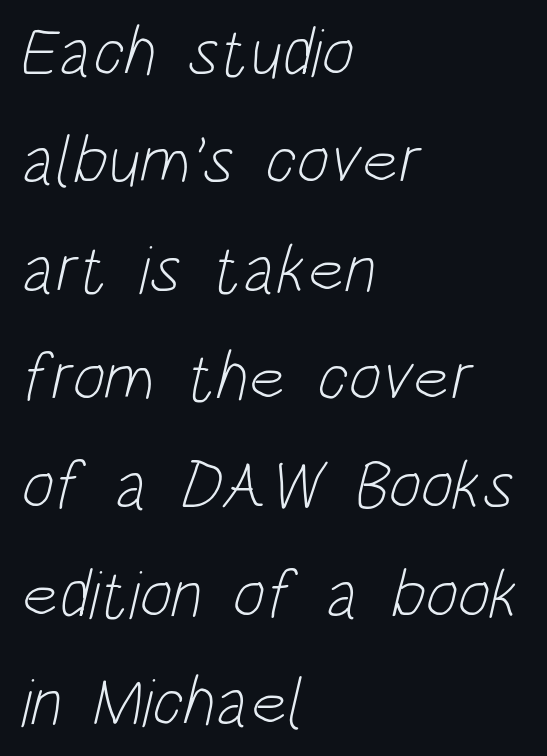
The image shows 69 px light, condensed sans-serif type; set left-aligned, normal line spacing (1.57x), normal letter spacing, not underlined; low stroke contrast and a large x-height.
